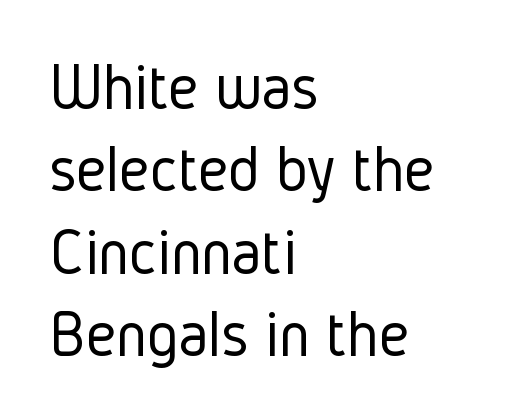
Q: Is the text bold? A: No.
Q: Is the text italic (slanted)? A: No, it is upright.
Q: Is the typeface a serif or a sans-serif typeface? A: Sans-serif.
Q: Is the text underlined? A: No.
Q: How is the paragraph aligned? A: Left-aligned.
Q: Is the spacing between letters normal or unusually wide? A: Normal.
Q: Width (condensed, normal, or wide)? A: Condensed.
Q: Stroke contrast? A: Low.
Q: x-height? A: Medium.
Q: Monospaced? A: No.
